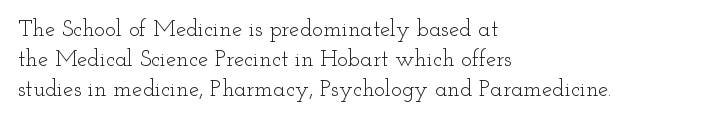
Q: Is the text bold? A: No.
Q: Is the text italic (slanted)? A: No, it is upright.
Q: Is the text underlined? A: No.
Q: How is the paragraph aligned? A: Left-aligned.
Q: Is the spacing between letters normal or unusually wide? A: Normal.
Q: Is the spacing between lines tight, normal or loose? A: Normal.
